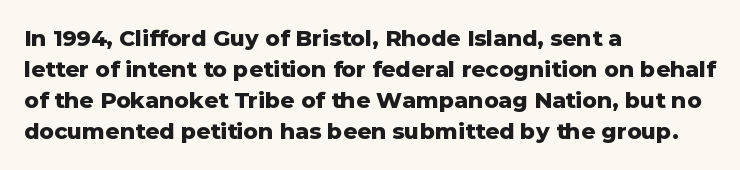
The image shows 22 px bold type, upright; set left-aligned, normal line spacing (1.41x), normal letter spacing, not underlined.
